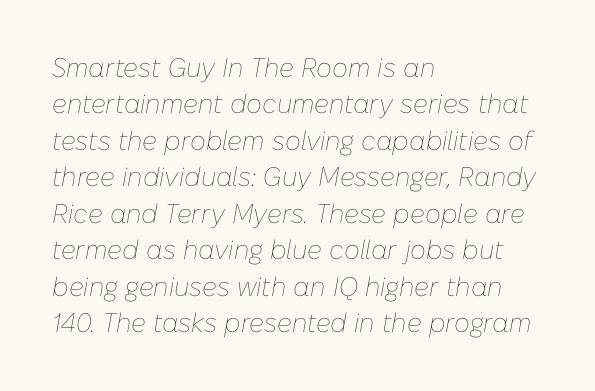
{"italic": "yes", "lean": "right", "slant_degrees": 10, "bold": "no", "underline": "no", "align": "left", "line_spacing": "normal", "line_spacing_ratio": 1.35, "letter_spacing": "normal", "letter_spacing_em": 0.0, "glyph_px": 27}
